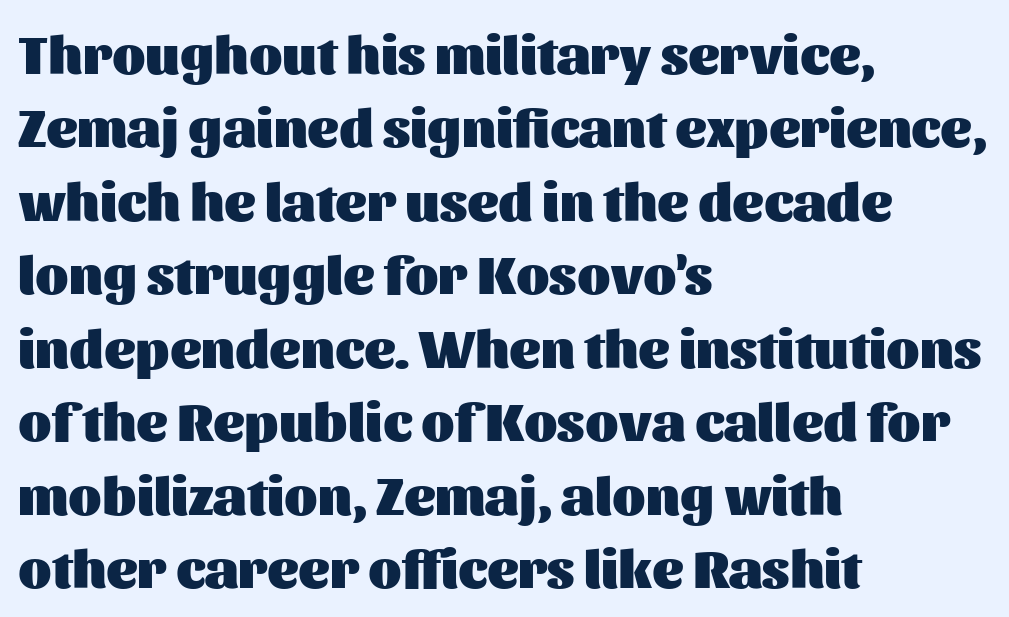
{"serif": "no", "italic": "no", "bold": "yes", "weight": "heavy", "width": "normal", "stroke_contrast": "medium", "x_height": "medium", "monospaced": "no", "underline": "no", "align": "left", "line_spacing": "normal", "line_spacing_ratio": 1.36, "letter_spacing": "normal", "letter_spacing_em": 0.0, "glyph_px": 54}
